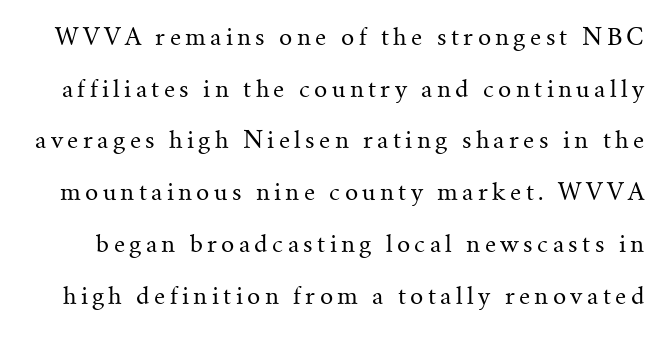
Q: Is the text bold? A: No.
Q: Is the text italic (slanted)? A: No, it is upright.
Q: Is the text underlined? A: No.
Q: Is the spacing between lines tight, normal or loose? A: Loose.
